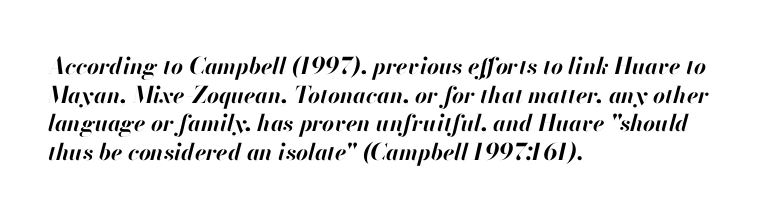
All the whitespace from short lines collects on the right. These lines keep a tight, regular rhythm from letter to letter. Rendered with sloped, italic letterforms. Does the weight exceed regular? Yes, all the way to bold.
